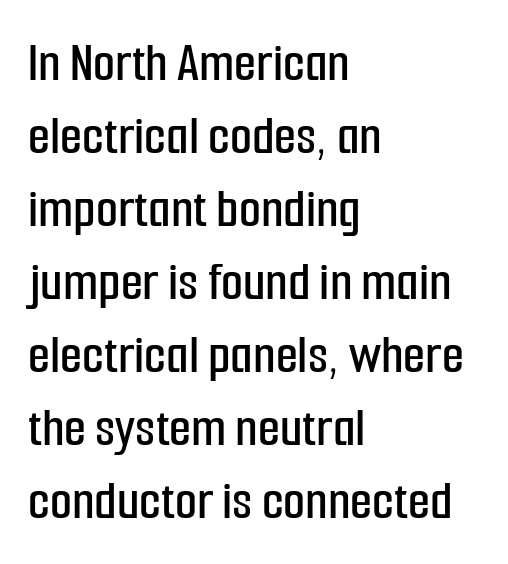
Q: Is the text italic (slanted)? A: No, it is upright.
Q: Is the typeface a serif or a sans-serif typeface? A: Sans-serif.
Q: Is the text underlined? A: No.
Q: How is the paragraph aligned? A: Left-aligned.
Q: Is the spacing between letters normal or unusually wide? A: Normal.
Q: Is the spacing between lines tight, normal or loose? A: Normal.
Q: Width (condensed, normal, or wide)? A: Condensed.
Q: Stroke contrast? A: Low.
Q: x-height? A: Medium.
Q: Monospaced? A: No.
